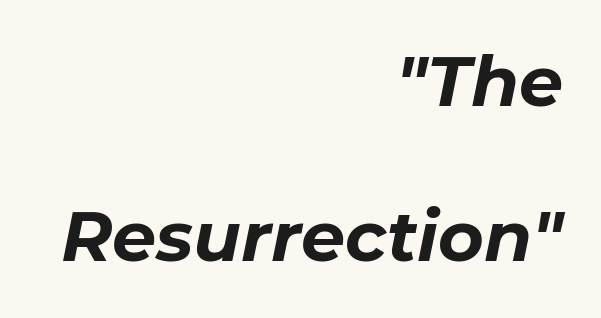
Nobody drew a line under any word here. One glance says open: line gaps are wider than usual. If you drew a line through each stem, it would be angled. The letters advance in unequal steps, a hallmark of proportional type.
